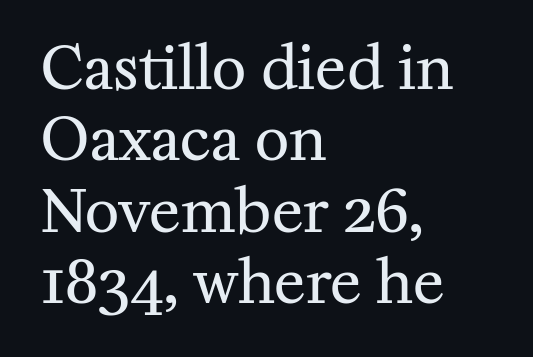
Short and long lines alike share a common starting point at left. Decoration check: the copy has no underline. The lettering stays uniformly vertical, giving the passage a roman look. The letters sit at their default tracking, neither squeezed nor spread. You could not count columns in this text — the font is proportionally spaced. The glyphs in this specimen are seriffed.
